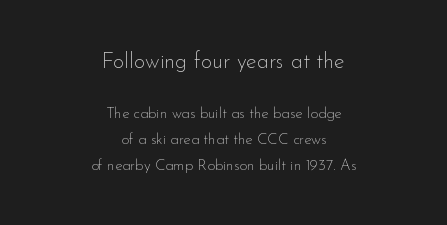
{"italic": "no", "bold": "no", "underline": "no", "align": "center", "line_spacing_ratio": 1.71, "letter_spacing": "normal", "letter_spacing_em": 0.0, "larger_block": "first", "size_ratio": 1.47, "glyph_px": 22}
